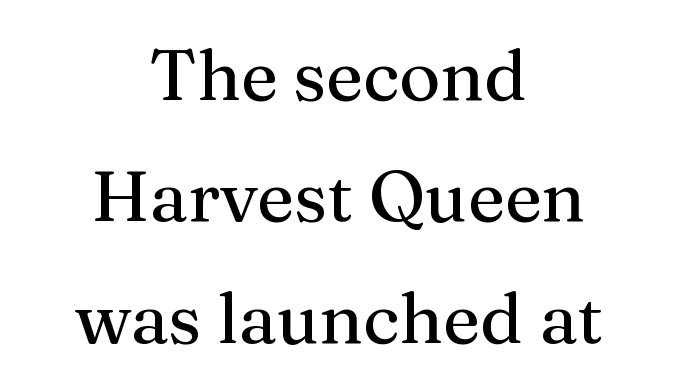
The space directly below the letters is spotless. A centered setting, common on invitations and titles, is used for this passage. Is there any slant? The stems are plumb. Students, note that the glyphs here touch the page at normal intervals. The typeface chosen for these lines features serifs.
